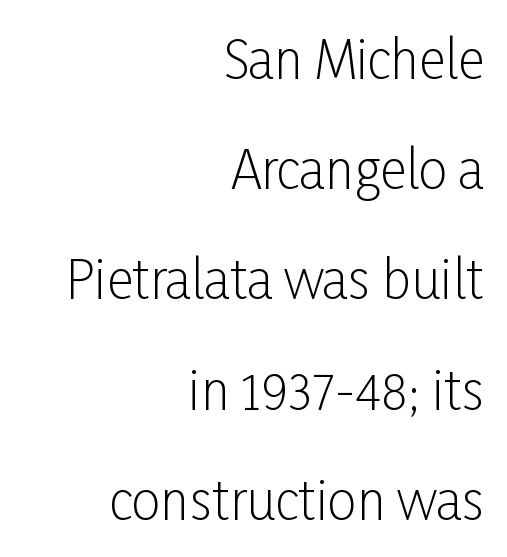
Q: Is the text bold? A: No.
Q: Is the text italic (slanted)? A: No, it is upright.
Q: Is the typeface a serif or a sans-serif typeface? A: Sans-serif.
Q: Is the text underlined? A: No.
Q: How is the paragraph aligned? A: Right-aligned.
Q: Is the spacing between letters normal or unusually wide? A: Normal.
Q: Is the spacing between lines tight, normal or loose? A: Loose.
Q: Width (condensed, normal, or wide)? A: Condensed.
Q: Stroke contrast? A: Low.
Q: x-height? A: Medium.
Q: Monospaced? A: No.
